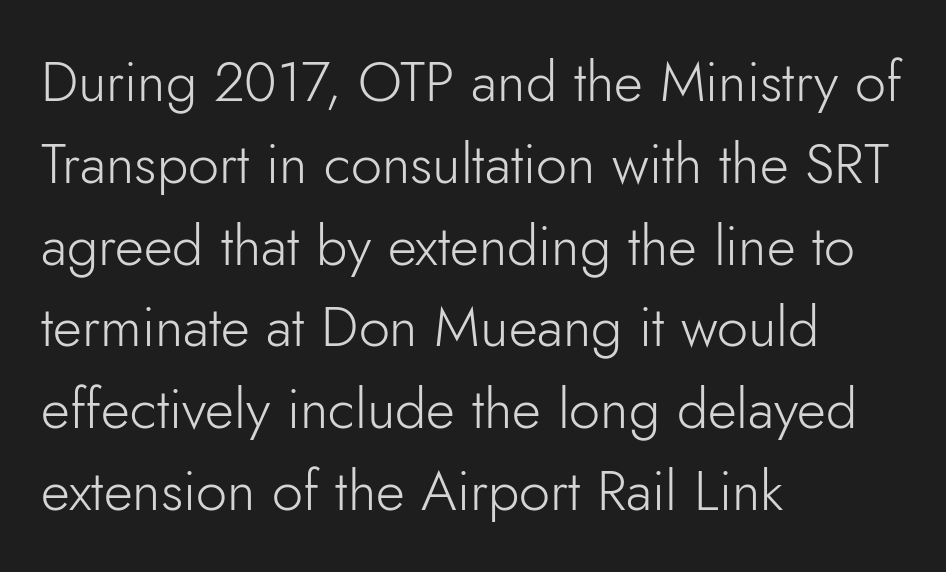
Q: Is the text bold? A: No.
Q: Is the text italic (slanted)? A: No, it is upright.
Q: Is the typeface a serif or a sans-serif typeface? A: Sans-serif.
Q: Is the text underlined? A: No.
Q: How is the paragraph aligned? A: Left-aligned.
Q: Is the spacing between letters normal or unusually wide? A: Normal.
Q: Is the spacing between lines tight, normal or loose? A: Normal.
Q: Width (condensed, normal, or wide)? A: Normal.
Q: Stroke contrast? A: Low.
Q: x-height? A: Small.
Q: Monospaced? A: No.
